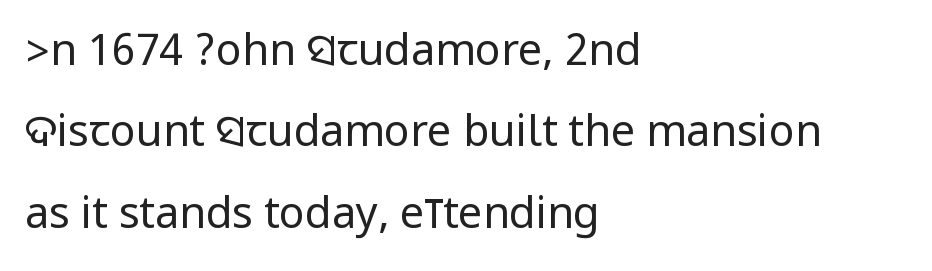
The image shows 43 px regular-weight, condensed sans-serif type, upright; set left-aligned, line spacing 1.89x, normal letter spacing, not underlined; low stroke contrast.
